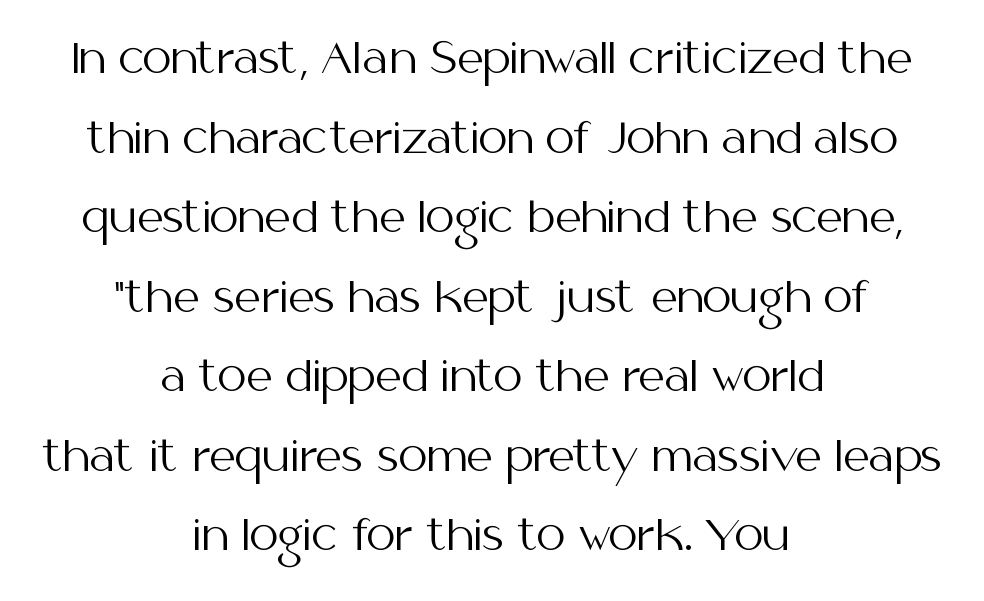
{"serif": "no", "italic": "no", "bold": "no", "weight": "regular", "width": "normal", "stroke_contrast": "medium", "x_height": "medium", "monospaced": "no", "underline": "no", "align": "center", "line_spacing": "loose", "line_spacing_ratio": 1.94, "letter_spacing": "normal", "letter_spacing_em": 0.0, "glyph_px": 41}
